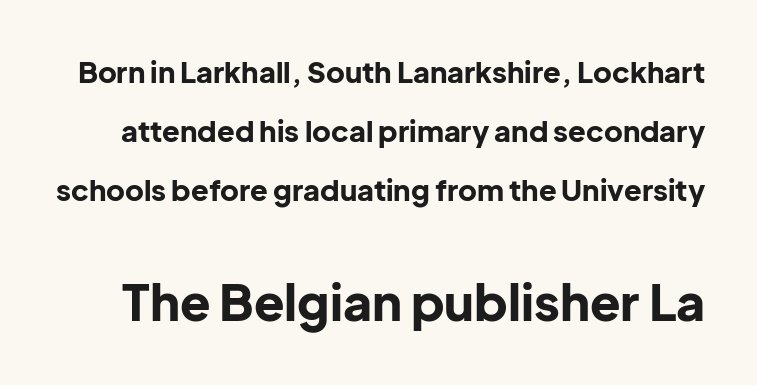
The glyphs have the mass of a bold cut. The letters stand upright; this is a roman face. Serifs: no, the terminals of the letterforms are clean. The face used here appears at its bigger size in the lower chunk. The strip under each line holds only bare page. The letters advance in unequal steps, a hallmark of proportional type.
